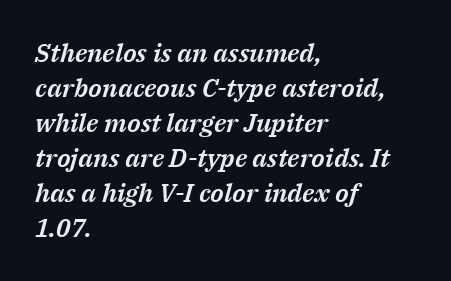
{"italic": "yes", "lean": "right", "slant_degrees": 14, "underline": "no", "align": "left", "line_spacing": "normal", "line_spacing_ratio": 1.35, "letter_spacing": "normal", "letter_spacing_em": 0.0, "glyph_px": 26}
